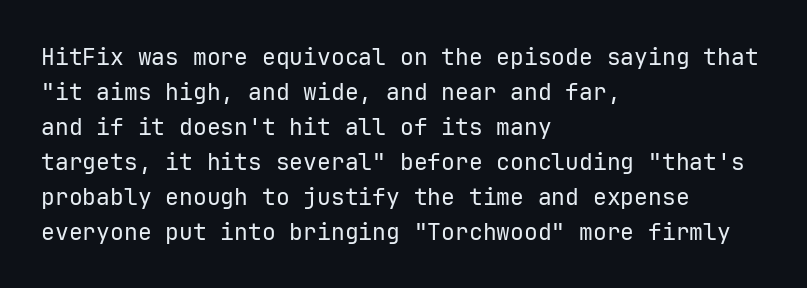
{"italic": "no", "bold": "no", "underline": "no", "align": "left", "line_spacing": "normal", "line_spacing_ratio": 1.52, "letter_spacing": "normal", "letter_spacing_em": 0.0, "glyph_px": 23}
